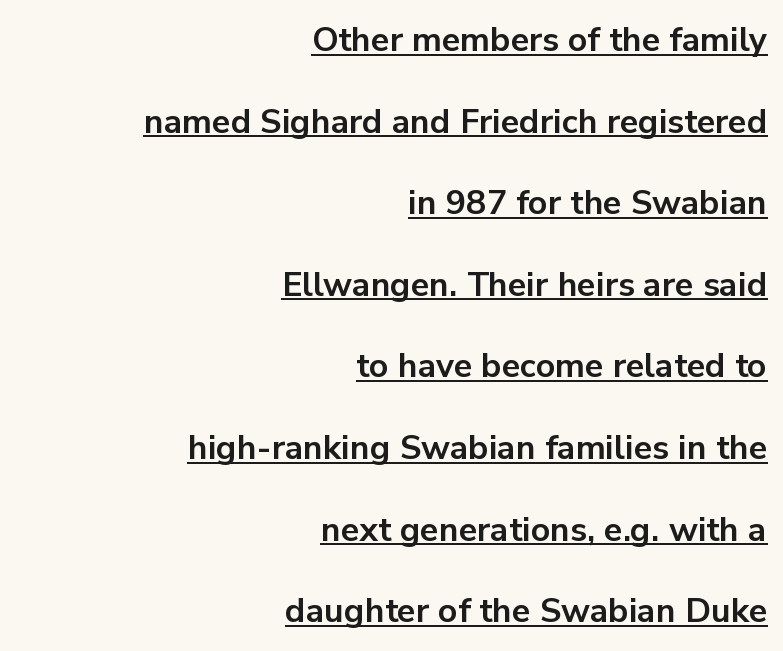
Q: Is the text bold? A: Yes.
Q: Is the text italic (slanted)? A: No, it is upright.
Q: Is the typeface a serif or a sans-serif typeface? A: Sans-serif.
Q: Is the text underlined? A: Yes.
Q: How is the paragraph aligned? A: Right-aligned.
Q: Is the spacing between letters normal or unusually wide? A: Normal.
Q: Is the spacing between lines tight, normal or loose? A: Loose.
Q: Width (condensed, normal, or wide)? A: Normal.
Q: Stroke contrast? A: Low.
Q: x-height? A: Medium.
Q: Monospaced? A: No.
